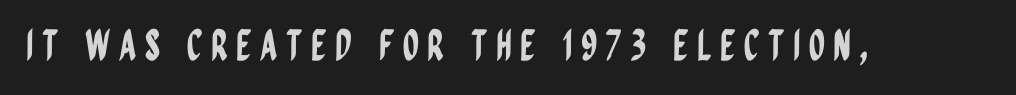
Q: Is the text italic (slanted)? A: No, it is upright.
Q: Is the typeface a serif or a sans-serif typeface? A: Sans-serif.
Q: Is the text underlined? A: No.
Q: Width (condensed, normal, or wide)? A: Condensed.
Q: Stroke contrast? A: Low.
Q: x-height? A: Large.
Q: Monospaced? A: No.
